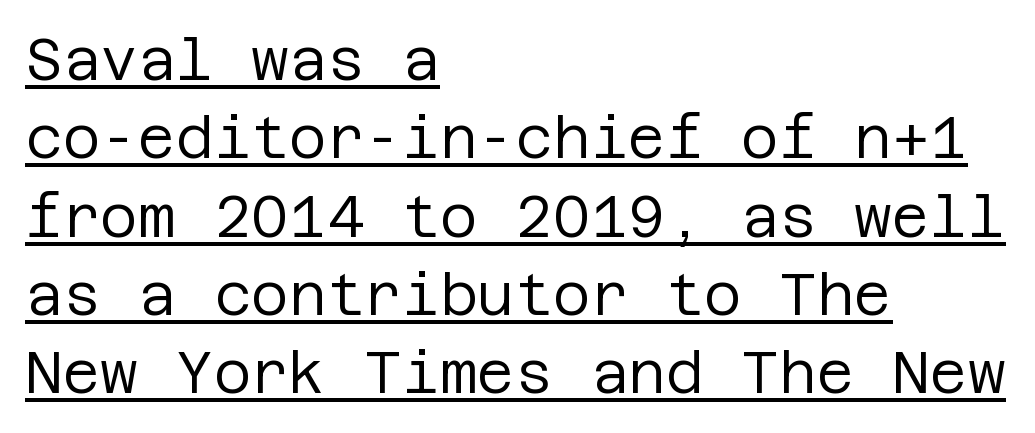
The image shows 58 px regular-weight sans-serif type, upright; set left-aligned, normal line spacing (1.35x), normal letter spacing, underlined; low stroke contrast and a large x-height.
